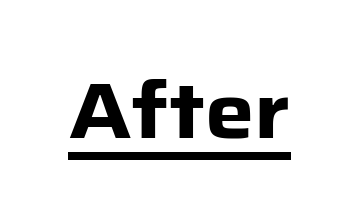
{"serif": "no", "italic": "no", "bold": "yes", "weight": "heavy", "width": "normal", "stroke_contrast": "low", "x_height": "medium", "monospaced": "no", "underline": "yes", "letter_spacing": "normal", "letter_spacing_em": 0.0, "glyph_px": 78}
